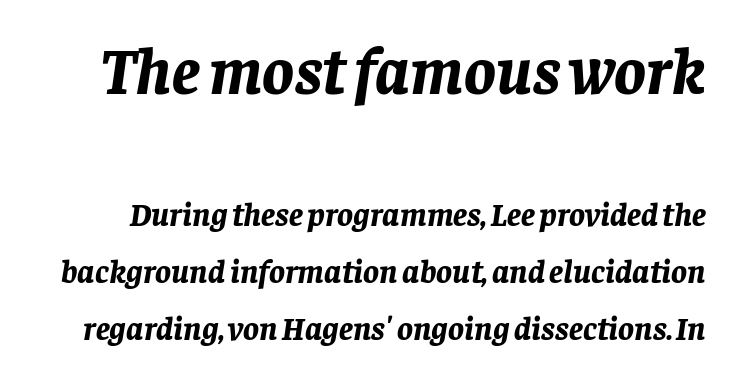
{"italic": "yes", "lean": "right", "slant_degrees": 8, "bold": "yes", "weight": "bold", "width": "normal", "stroke_contrast": "low", "x_height": "large", "monospaced": "no", "underline": "no", "line_spacing_ratio": 1.72, "letter_spacing": "normal", "letter_spacing_em": 0.0, "larger_block": "first", "size_ratio": 2.0, "glyph_px": 66}
